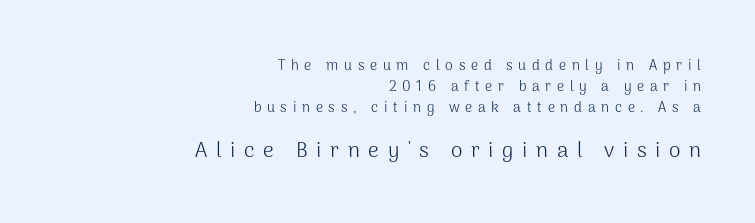
Q: Is the text bold? A: No.
Q: Is the text italic (slanted)? A: No, it is upright.
Q: Is the text underlined? A: No.
Q: How is the paragraph aligned? A: Right-aligned.
Q: Is the spacing between letters normal or unusually wide? A: Unusually wide.
Q: Is the spacing between lines tight, normal or loose? A: Normal.
Q: Which block of text is set in a larger size, the first (top) or the second (bottom)? A: The second (bottom) one.
